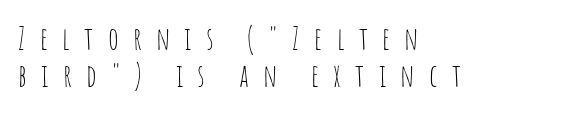
The image shows 31 px thin, condensed sans-serif type, upright; set left-aligned, line spacing 1.2x, unusually wide letter spacing (+0.46 em), not underlined; low stroke contrast and a large x-height.
